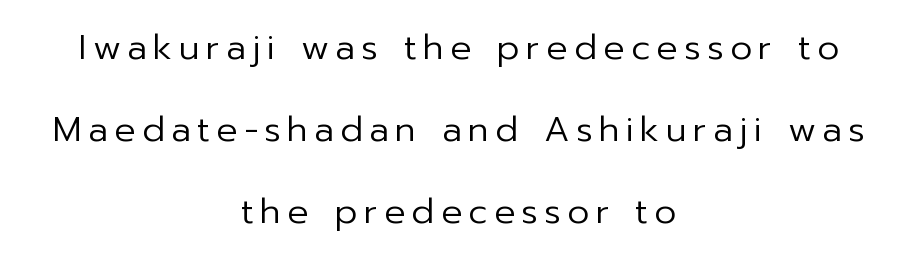
Look at the bottom of the vertical strokes: they stop flat, with no serifs. The axis of the letterforms is exactly vertical. The space beneath each line is pristine and unruled. Each stroke keeps to a modest, everyday thickness or less. Compared with a flush-left layout, this one balances lines on the center instead.
